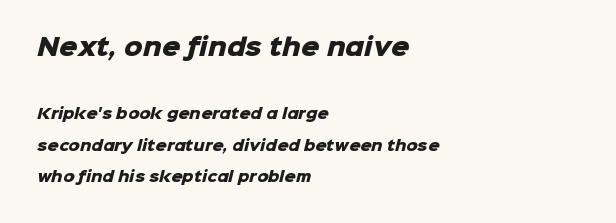
The image shows 23 px bold type; set left-aligned, loose line spacing (2.25x), normal letter spacing, not underlined; the first (top) block is 1.64x larger.
